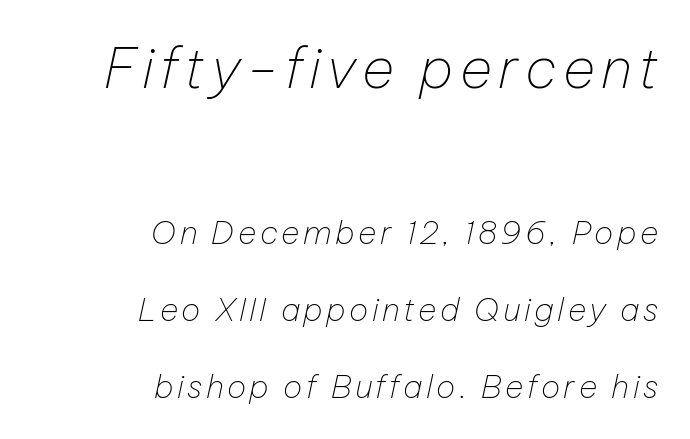
{"italic": "yes", "lean": "right", "slant_degrees": 12, "bold": "no", "weight": "thin", "width": "normal", "stroke_contrast": "low", "x_height": "medium", "monospaced": "no", "underline": "no", "align": "right", "line_spacing": "loose", "line_spacing_ratio": 2.41, "larger_block": "first", "size_ratio": 1.75, "glyph_px": 56}
